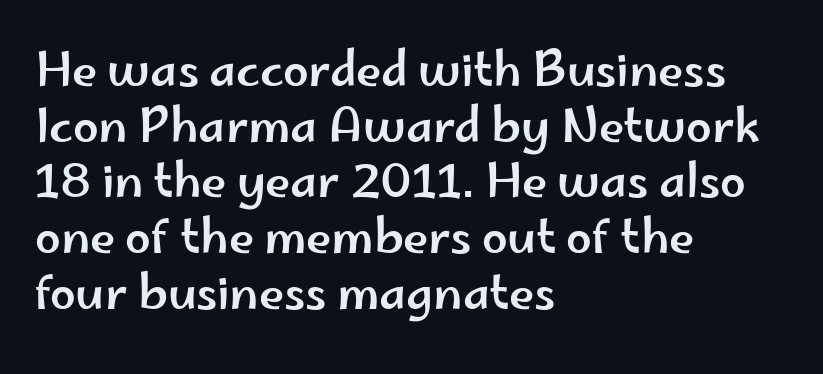
{"serif": "no", "italic": "no", "width": "wide", "stroke_contrast": "low", "x_height": "small", "monospaced": "no", "underline": "no", "align": "left", "line_spacing_ratio": 1.21, "letter_spacing": "normal", "letter_spacing_em": 0.0, "glyph_px": 46}
